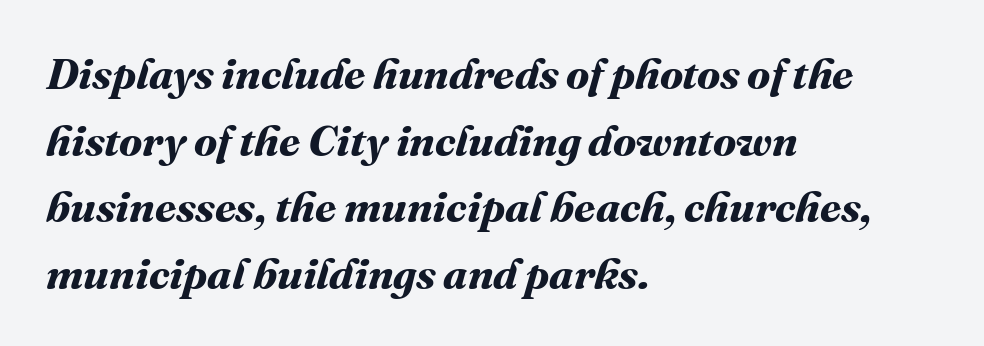
Q: Is the text bold? A: Yes.
Q: Is the text underlined? A: No.
Q: How is the paragraph aligned? A: Left-aligned.
Q: Is the spacing between letters normal or unusually wide? A: Normal.
Q: Is the spacing between lines tight, normal or loose? A: Normal.
Q: Width (condensed, normal, or wide)? A: Normal.
Q: Stroke contrast? A: Medium.
Q: x-height? A: Medium.
Q: Monospaced? A: No.
